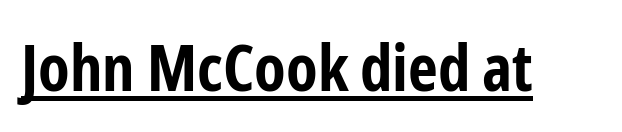
You'd pick this weight for a headline — it's a proper bold. The lettering is marked with a stroke running underneath it. Characters follow at the spacing the type designer built in. When letters stand straight like this, we call the style roman or upright.
